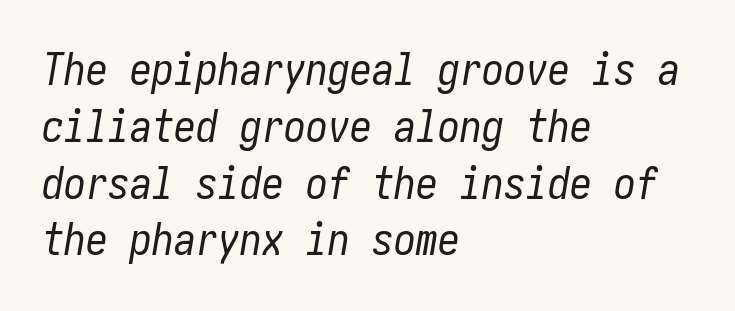
The image shows 44 px regular-weight, condensed type, italic (leaning right); set left-aligned, normal line spacing (1.29x), normal letter spacing, not underlined; low stroke contrast and a medium x-height.
